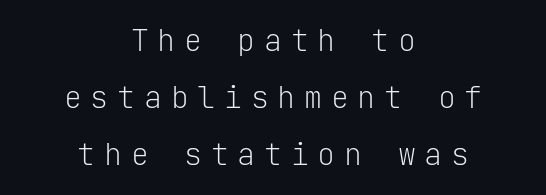
The image shows 30 px light sans-serif type, upright, monospaced; set centered, loose line spacing (1.9x), unusually wide letter spacing (+0.29 em), not underlined; low stroke contrast and a medium x-height.
